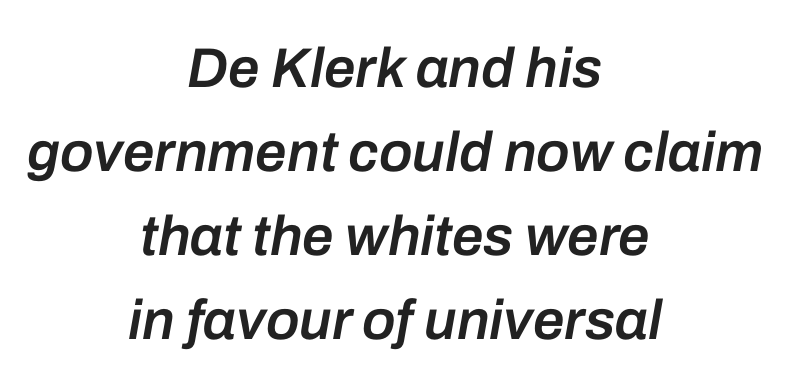
{"italic": "yes", "lean": "right", "slant_degrees": 10, "bold": "semi", "weight": "semibold", "width": "normal", "stroke_contrast": "low", "x_height": "medium", "monospaced": "no", "underline": "no", "align": "center", "line_spacing": "normal", "line_spacing_ratio": 1.5, "letter_spacing": "normal", "letter_spacing_em": 0.0, "glyph_px": 56}
